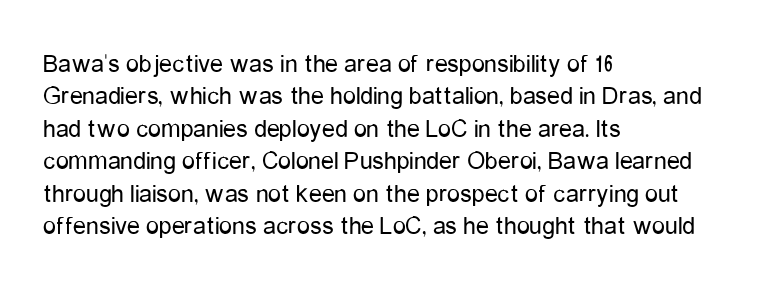
{"italic": "no", "bold": "no", "underline": "no", "align": "left", "line_spacing": "normal", "line_spacing_ratio": 1.25, "letter_spacing": "normal", "letter_spacing_em": 0.0, "glyph_px": 26}
